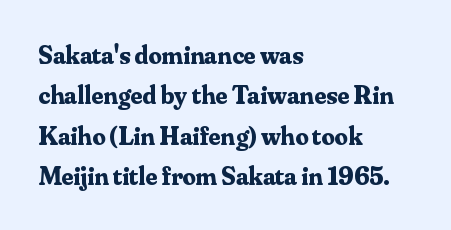
The image shows 26 px bold type, upright; set left-aligned, normal line spacing (1.55x), normal letter spacing, not underlined.
